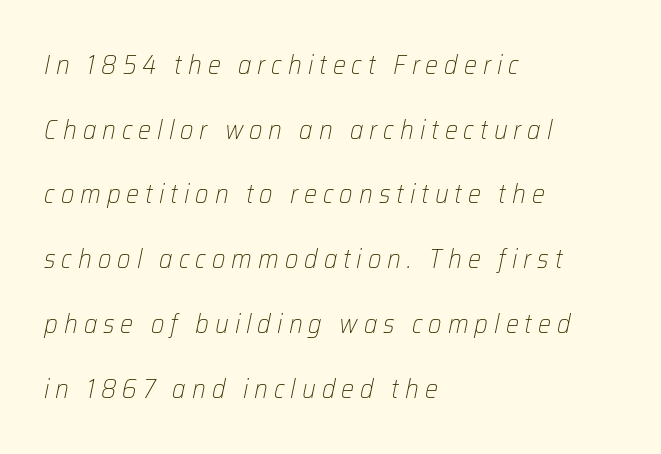
The image shows 26 px text type, italic (leaning right); set left-aligned, loose line spacing (2.49x), unusually wide letter spacing (+0.23 em), not underlined.
